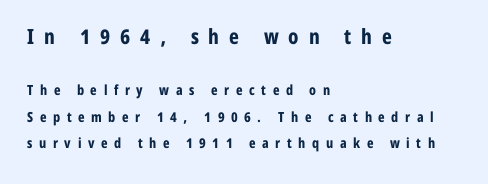
The image shows 21 px bold type, upright; set left-aligned, line spacing 1.89x, unusually wide letter spacing (+0.47 em), not underlined; the first (top) block is 1.5x larger.
